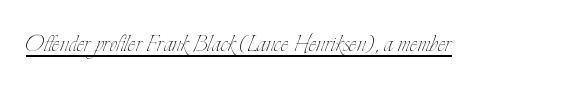
{"bold": "no", "weight": "thin", "width": "condensed", "stroke_contrast": "low", "x_height": "small", "monospaced": "no", "underline": "yes", "letter_spacing": "normal", "letter_spacing_em": 0.0, "glyph_px": 29}
